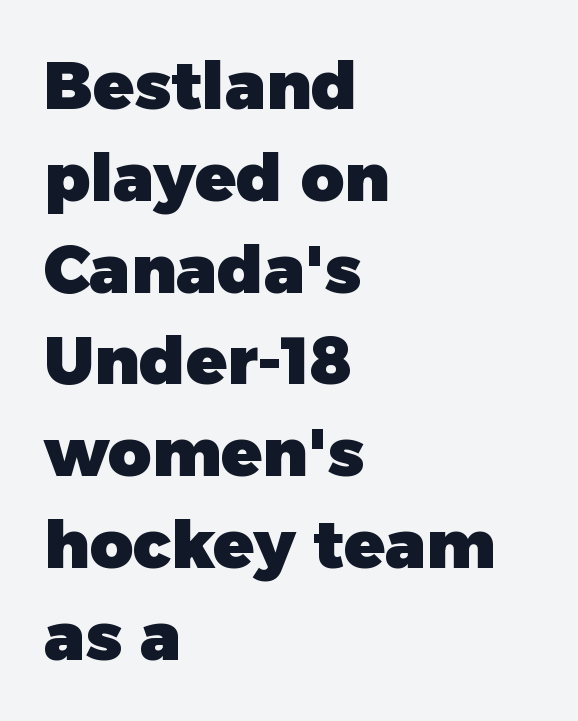
{"serif": "no", "italic": "no", "bold": "yes", "weight": "heavy", "width": "normal", "stroke_contrast": "low", "x_height": "medium", "monospaced": "no", "underline": "no", "align": "left", "line_spacing": "normal", "line_spacing_ratio": 1.37, "letter_spacing": "normal", "letter_spacing_em": 0.0, "glyph_px": 67}
